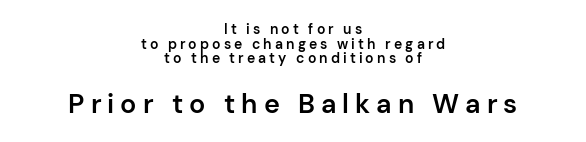
Q: Is the text bold? A: Semi-bold.
Q: Is the text italic (slanted)? A: No, it is upright.
Q: Is the text underlined? A: No.
Q: How is the paragraph aligned? A: Centered.
Q: Is the spacing between letters normal or unusually wide? A: Unusually wide.
Q: Is the spacing between lines tight, normal or loose? A: Tight.
Q: Which block of text is set in a larger size, the first (top) or the second (bottom)? A: The second (bottom) one.
